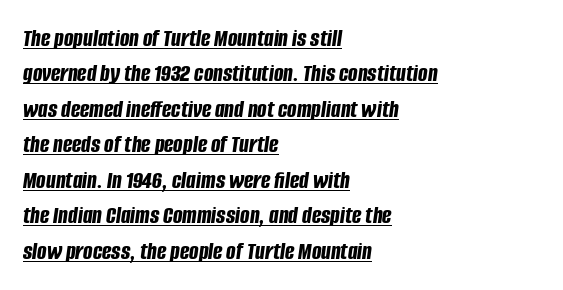
{"italic": "yes", "lean": "right", "slant_degrees": 8, "bold": "yes", "underline": "yes", "align": "left", "line_spacing": "normal", "line_spacing_ratio": 1.42, "letter_spacing": "normal", "letter_spacing_em": 0.0, "glyph_px": 25}
